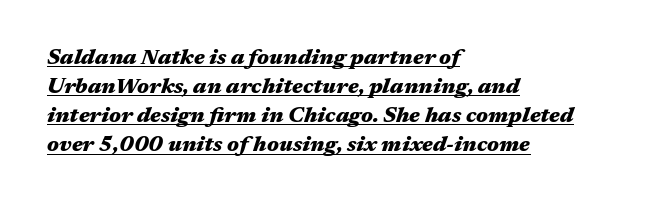
{"italic": "yes", "lean": "right", "slant_degrees": 17, "bold": "yes", "underline": "yes", "align": "left", "line_spacing": "normal", "line_spacing_ratio": 1.32, "letter_spacing": "normal", "letter_spacing_em": 0.0, "glyph_px": 22}
